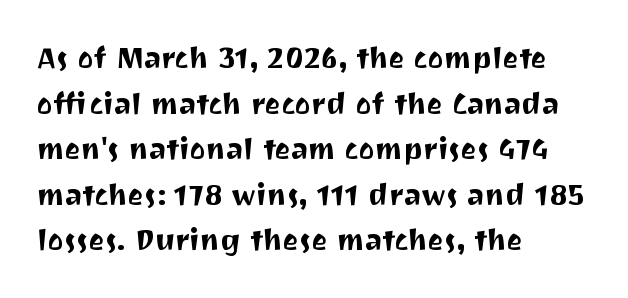
These lines stack with their left ends in a neat column. The horizontal fit of the characters is conventional and even. A roman cut, with each character standing at attention. The strip under each line holds only bare page. You could not count columns in this text — the font is proportionally spaced. The space between consecutive lines is moderate.
